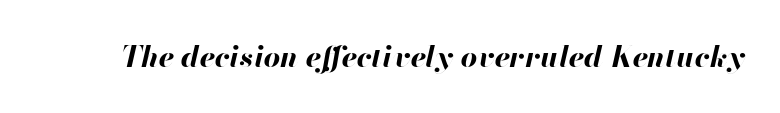
Think of a printed novel: that variable character pitch is what you see here. Underlining? Definitely not there. Compared with ordinary roman type, these characters are visibly tilted. The tracking reads as untouched default to a designer's eye. Its strokes are broad and dark, the hallmark of bold type.
